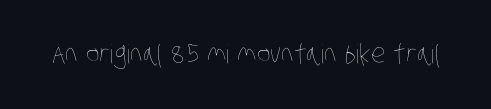
{"bold": "no", "underline": "no", "letter_spacing": "normal", "letter_spacing_em": 0.0, "glyph_px": 26}
